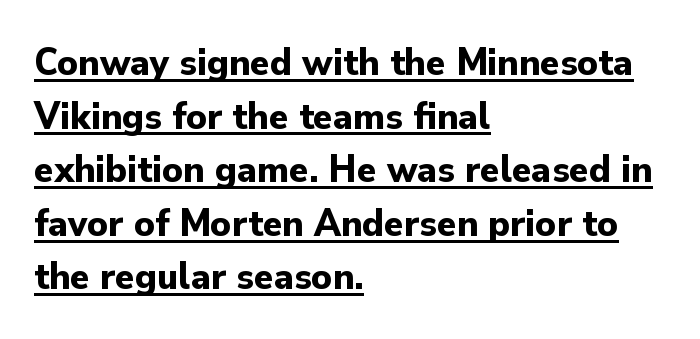
The image shows 40 px bold sans-serif type, upright; set left-aligned, normal line spacing (1.34x), normal letter spacing, underlined; low stroke contrast and a small x-height.
